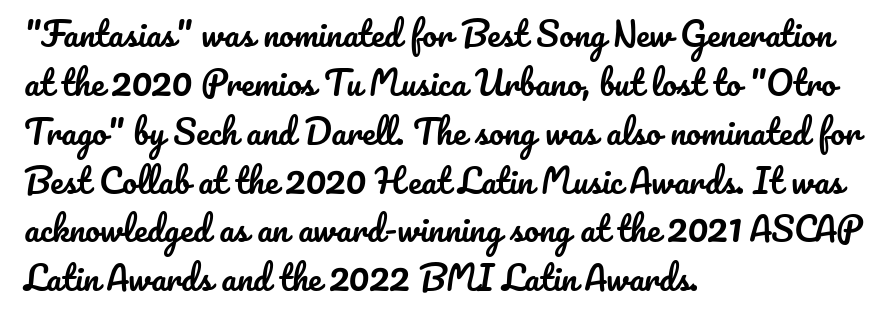
{"width": "normal", "stroke_contrast": "low", "x_height": "small", "monospaced": "no", "underline": "no", "align": "left", "line_spacing": "normal", "line_spacing_ratio": 1.48, "letter_spacing": "normal", "letter_spacing_em": 0.0, "glyph_px": 33}
